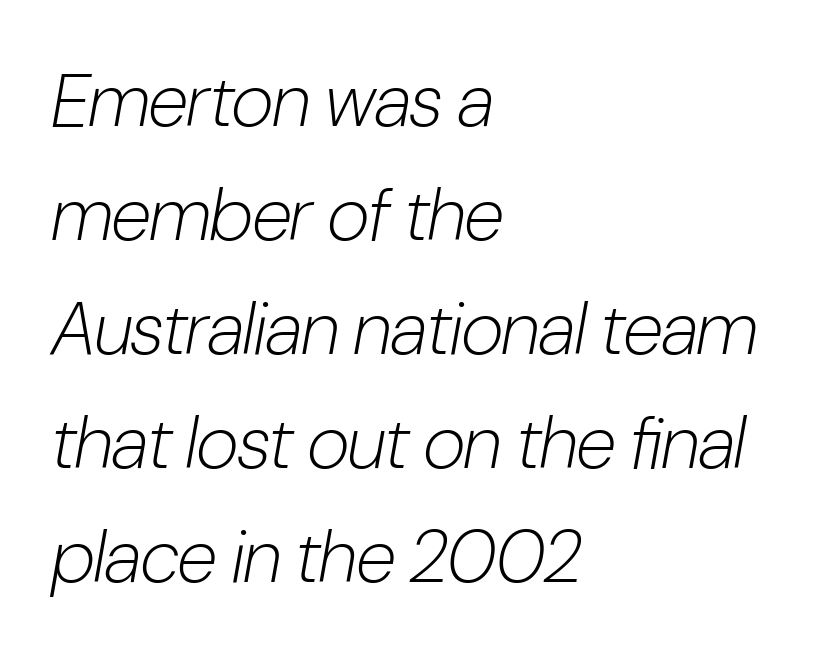
The paragraph shown leans on its left margin. The specimen omits any rule beneath the text block's lines. Looking at the ascenders, they clearly lean. A typesetter would call this proportional, since set widths differ per character. A normal amount of white space separates one row of letters from the next. The rendering keeps characters at their native spacing.
